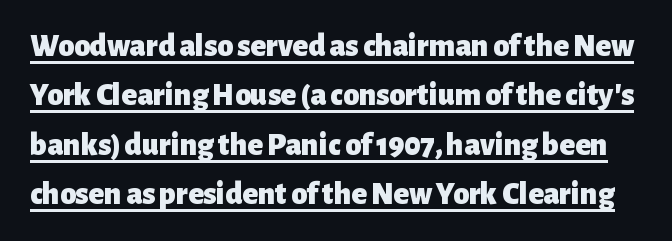
{"serif": "no", "italic": "no", "bold": "yes", "weight": "heavy", "width": "normal", "stroke_contrast": "low", "x_height": "medium", "monospaced": "no", "underline": "yes", "line_spacing": "normal", "line_spacing_ratio": 1.54, "letter_spacing": "normal", "letter_spacing_em": 0.0, "glyph_px": 32}
